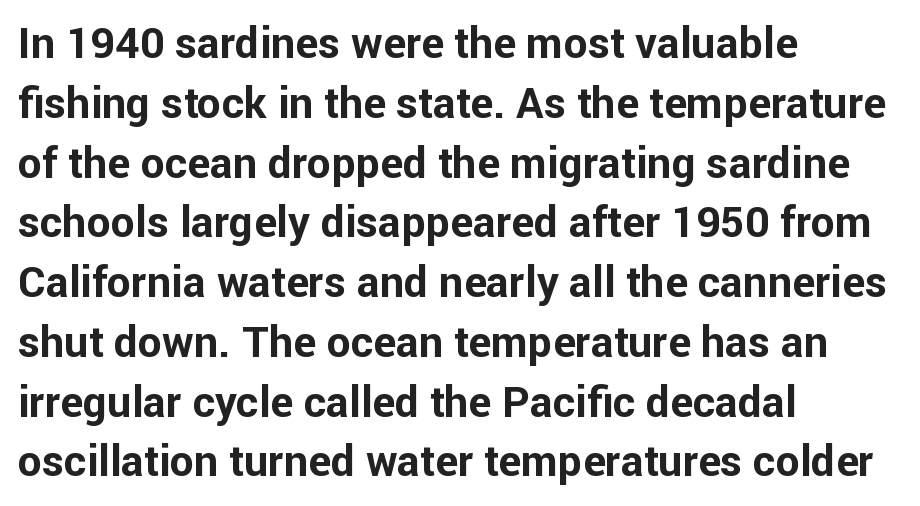
Q: Is the text bold? A: Yes.
Q: Is the text italic (slanted)? A: No, it is upright.
Q: Is the typeface a serif or a sans-serif typeface? A: Sans-serif.
Q: Is the text underlined? A: No.
Q: How is the paragraph aligned? A: Left-aligned.
Q: Is the spacing between letters normal or unusually wide? A: Normal.
Q: Is the spacing between lines tight, normal or loose? A: Normal.
Q: Width (condensed, normal, or wide)? A: Normal.
Q: Stroke contrast? A: Low.
Q: x-height? A: Medium.
Q: Monospaced? A: No.
